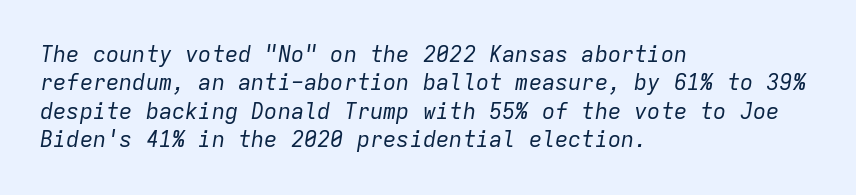
Horizontal bands of white between lines are of average thickness. Tall strokes in this sample are angled rather than plumb. Letters rest on an invisible, unmarked baseline. Nobody touched the tracking dial on this one. Stems and bowls with no extra thickness — not bold.
